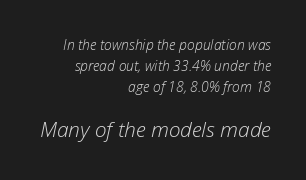
Reading down the block, your eye finds every line finishing at a fixed right position. Every character sits at an angle, as italics do. No extra tracking has been applied to these lines. Regarding leading, the lines here are spaced in the standard way. In this sample the second text group is rendered at the bigger scale. Stems here are at most as thick as an everyday book face.
